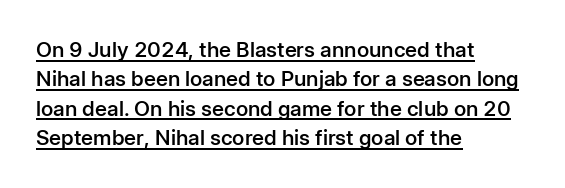
{"italic": "no", "bold": "semi", "underline": "yes", "align": "left", "line_spacing": "normal", "line_spacing_ratio": 1.4, "letter_spacing": "normal", "letter_spacing_em": 0.0, "glyph_px": 21}
